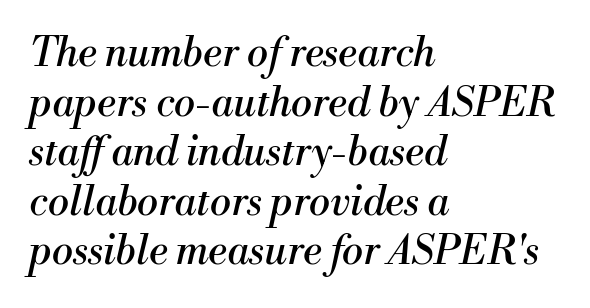
Q: Is the text bold? A: No.
Q: Is the text italic (slanted)? A: Yes, it leans right by about 13 degrees.
Q: Is the typeface a serif or a sans-serif typeface? A: Serif.
Q: Is the text underlined? A: No.
Q: How is the paragraph aligned? A: Left-aligned.
Q: Is the spacing between letters normal or unusually wide? A: Normal.
Q: Width (condensed, normal, or wide)? A: Normal.
Q: Stroke contrast? A: Medium.
Q: x-height? A: Small.
Q: Monospaced? A: No.
